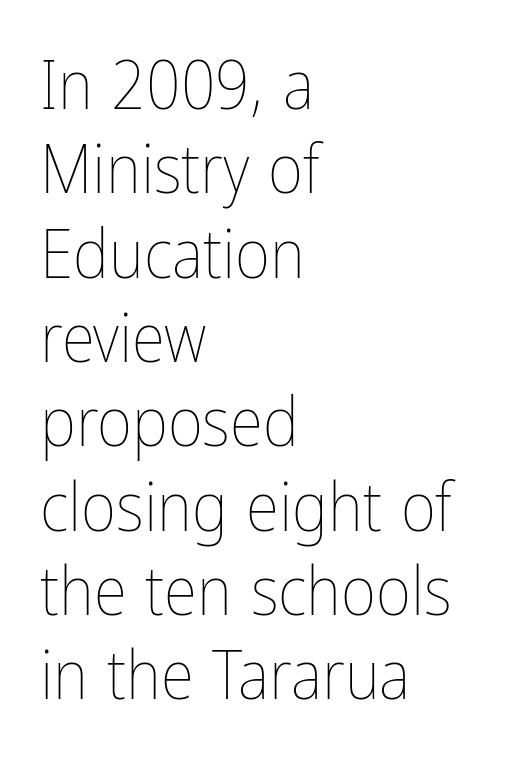
Q: Is the text bold? A: No.
Q: Is the text italic (slanted)? A: No, it is upright.
Q: Is the text underlined? A: No.
Q: How is the paragraph aligned? A: Left-aligned.
Q: Is the spacing between letters normal or unusually wide? A: Normal.
Q: Width (condensed, normal, or wide)? A: Condensed.
Q: Stroke contrast? A: Low.
Q: x-height? A: Medium.
Q: Monospaced? A: No.
